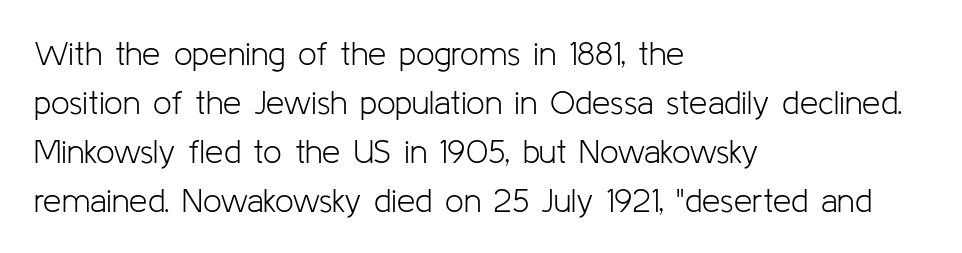
The image shows 33 px light sans-serif type, upright; set left-aligned, normal line spacing (1.48x), normal letter spacing, not underlined; low stroke contrast and a medium x-height.
